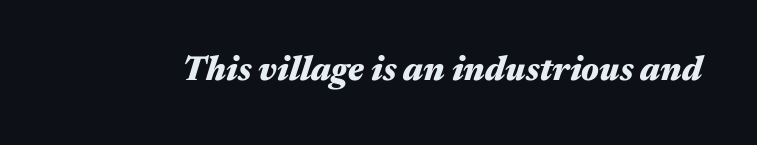
The image shows 34 px heavy, wide type, italic (leaning right); set normal letter spacing, not underlined; medium stroke contrast and a medium x-height.
